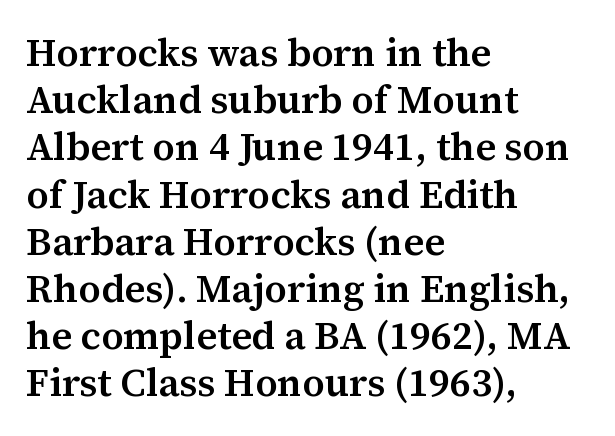
{"serif": "yes", "italic": "no", "bold": "semi", "weight": "semibold", "width": "normal", "stroke_contrast": "medium", "x_height": "medium", "monospaced": "no", "underline": "no", "align": "left", "line_spacing_ratio": 1.21, "letter_spacing": "normal", "letter_spacing_em": 0.0, "glyph_px": 39}
